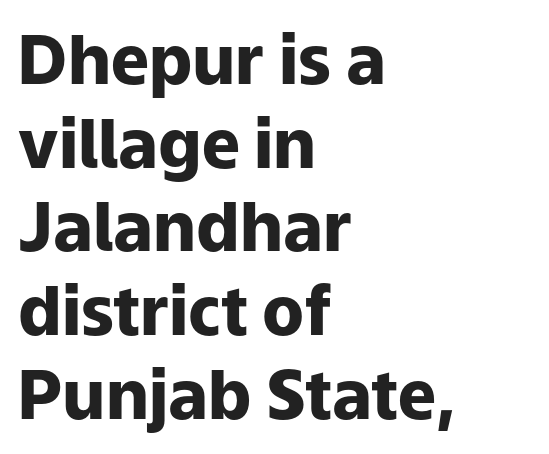
Q: Is the text bold? A: Yes.
Q: Is the text italic (slanted)? A: No, it is upright.
Q: Is the typeface a serif or a sans-serif typeface? A: Sans-serif.
Q: Is the text underlined? A: No.
Q: How is the paragraph aligned? A: Left-aligned.
Q: Is the spacing between letters normal or unusually wide? A: Normal.
Q: Width (condensed, normal, or wide)? A: Normal.
Q: Stroke contrast? A: Low.
Q: x-height? A: Medium.
Q: Monospaced? A: No.
